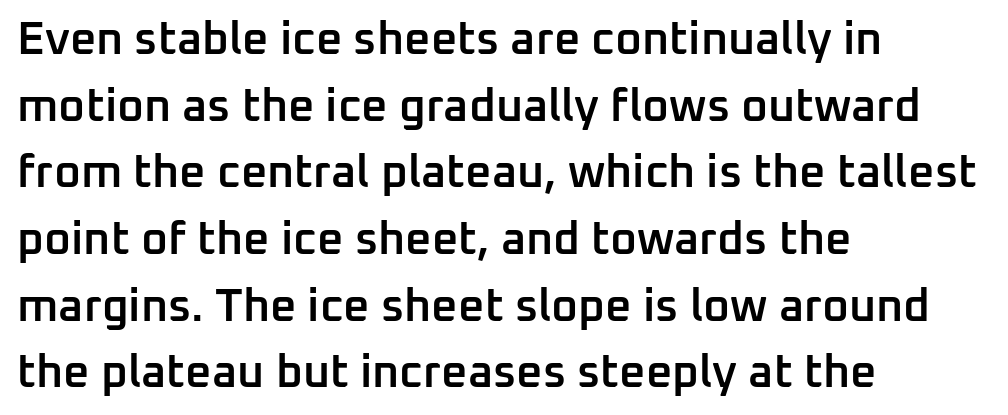
Looks like regular typesetting: each glyph gets only the width it needs. These lines keep a tight, regular rhythm from letter to letter. What's the leading like? Ordinary, nothing unusual. The compositor pushed each line to the left boundary.
